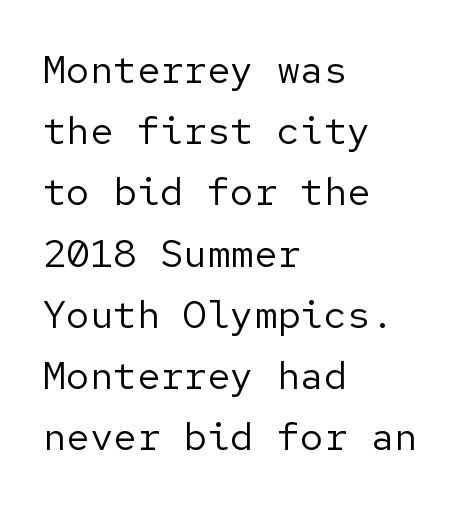
The image shows 39 px regular-weight sans-serif type, upright; set left-aligned, normal line spacing (1.57x), normal letter spacing, not underlined; low stroke contrast and a medium x-height.
